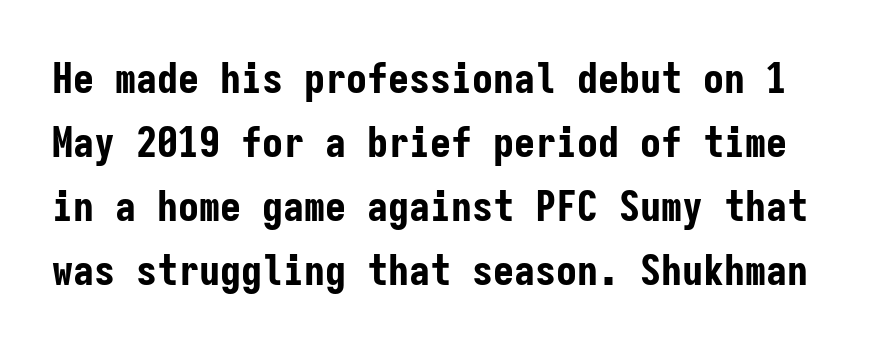
This sample uses plain, unmodified letter spacing. Typesetter's note: full bold, strokes at maximum text heaviness. This sample has the even, mechanical cadence of fixed-width lettering. Words float on clear page, feet unadorned. The space between consecutive lines is moderate. Look at the bottom of the vertical strokes: they stop flat, with no serifs.
